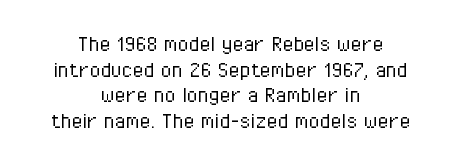
{"italic": "no", "bold": "no", "underline": "no", "align": "center", "line_spacing": "tight", "line_spacing_ratio": 1.03, "letter_spacing": "normal", "letter_spacing_em": 0.0, "glyph_px": 25}
